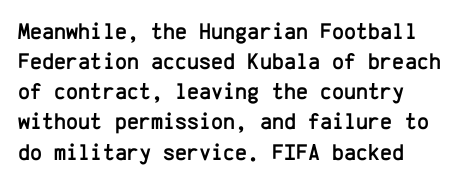
The image shows 23 px text type, upright; set left-aligned, normal line spacing (1.31x), normal letter spacing, not underlined.
